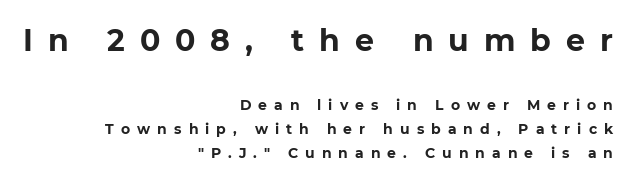
Does the copy run flush right? Yes — the right margin is perfectly even. Is this a sans? Yes — the strokes have no serifs. If you measured baseline to baseline, you'd find a middling distance. Anything drawn beneath the words? Only blank space. The line texture is sparse and dotted thanks to wide tracking. Think of a printed novel: that variable character pitch is what you see here.
